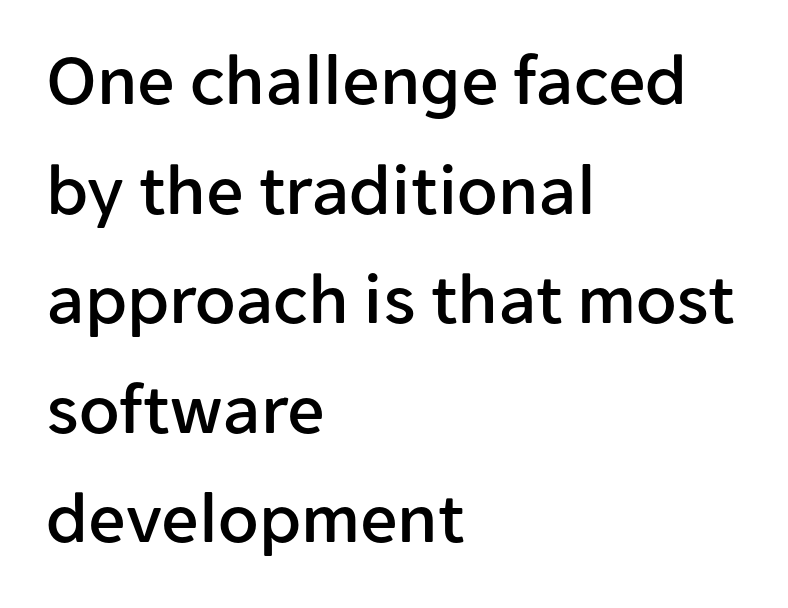
Q: Is the text italic (slanted)? A: No, it is upright.
Q: Is the typeface a serif or a sans-serif typeface? A: Sans-serif.
Q: Is the text underlined? A: No.
Q: How is the paragraph aligned? A: Left-aligned.
Q: Is the spacing between letters normal or unusually wide? A: Normal.
Q: Is the spacing between lines tight, normal or loose? A: Normal.
Q: Width (condensed, normal, or wide)? A: Normal.
Q: Stroke contrast? A: Low.
Q: x-height? A: Medium.
Q: Monospaced? A: No.
